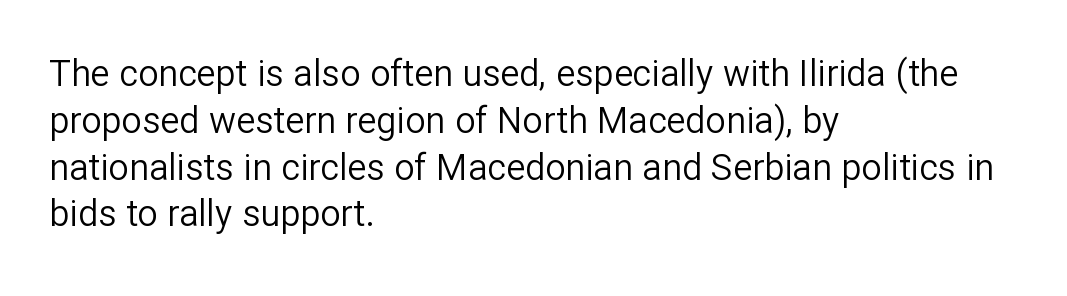
Character widths vary here, with narrow letters taking less room than wide ones. No extra ink here — the face is not bold. These lines are set flush left with a ragged right edge. Does extra space separate the letters? No, they use regular spacing. This is the regular roman posture of the typeface. Look at the bottom of the vertical strokes: they stop flat, with no serifs.
